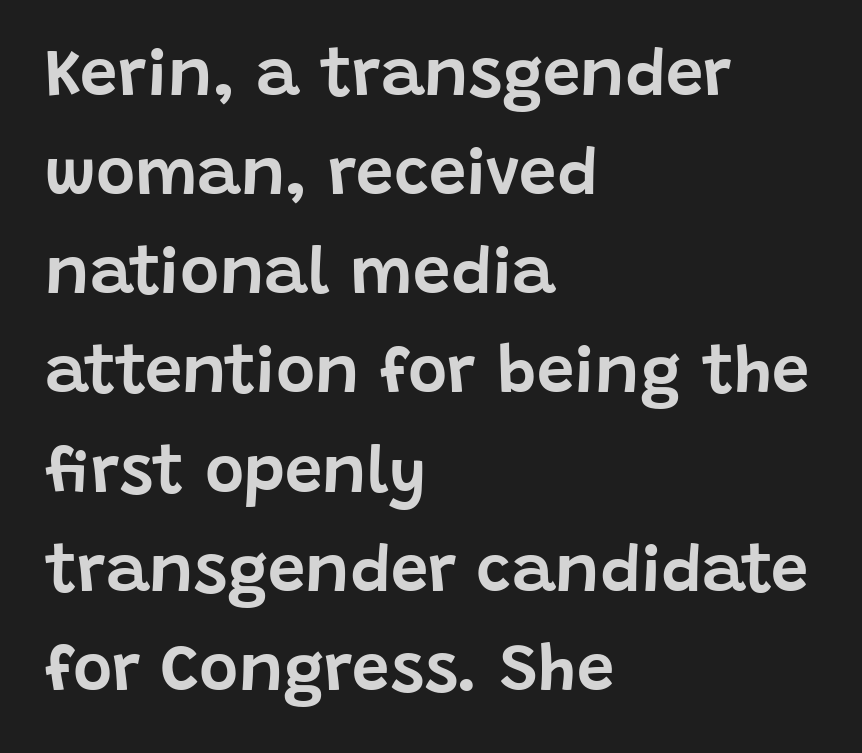
{"serif": "no", "italic": "no", "width": "normal", "stroke_contrast": "low", "x_height": "large", "monospaced": "no", "underline": "no", "align": "left", "line_spacing": "normal", "line_spacing_ratio": 1.48, "letter_spacing": "normal", "letter_spacing_em": 0.0, "glyph_px": 67}
